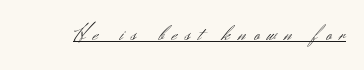
{"bold": "no", "underline": "yes", "letter_spacing": "wide", "letter_spacing_em": 0.38, "glyph_px": 22}
